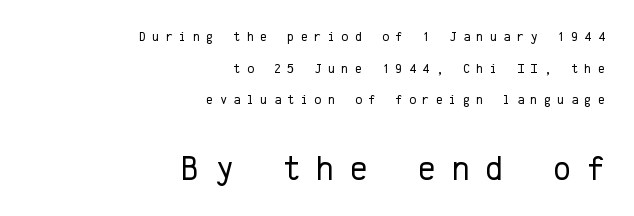
Which of the two is more prominent by size? The second, at the bottom. Every character here occupies the same horizontal width, giving the sample a typewriter-like rhythm. Here the glyphs are tracked loosely, breaking word shapes into spaced letters. If you drew a line through each stem, it would be perfectly vertical. Leading: increased.
